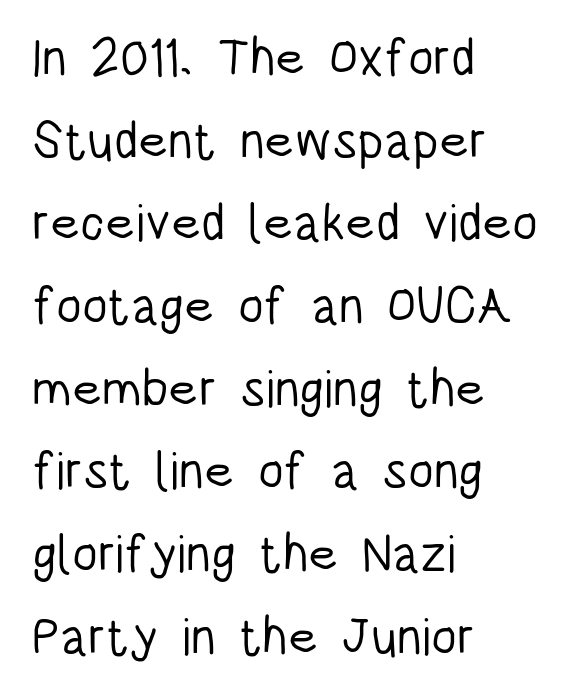
Q: Is the text bold? A: No.
Q: Is the text italic (slanted)? A: No, it is upright.
Q: Is the typeface a serif or a sans-serif typeface? A: Sans-serif.
Q: Is the text underlined? A: No.
Q: How is the paragraph aligned? A: Left-aligned.
Q: Is the spacing between letters normal or unusually wide? A: Normal.
Q: Is the spacing between lines tight, normal or loose? A: Normal.
Q: Width (condensed, normal, or wide)? A: Condensed.
Q: Stroke contrast? A: Low.
Q: x-height? A: Large.
Q: Monospaced? A: No.
